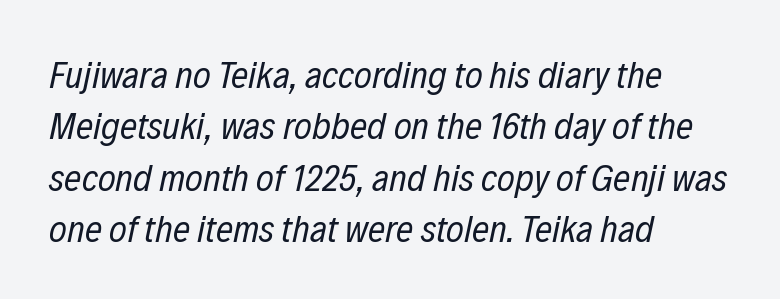
Q: Is the text bold? A: No.
Q: Is the text italic (slanted)? A: Yes, it leans right by about 12 degrees.
Q: Is the text underlined? A: No.
Q: How is the paragraph aligned? A: Left-aligned.
Q: Is the spacing between letters normal or unusually wide? A: Normal.
Q: Is the spacing between lines tight, normal or loose? A: Normal.
Q: Width (condensed, normal, or wide)? A: Condensed.
Q: Stroke contrast? A: Low.
Q: x-height? A: Medium.
Q: Monospaced? A: No.
